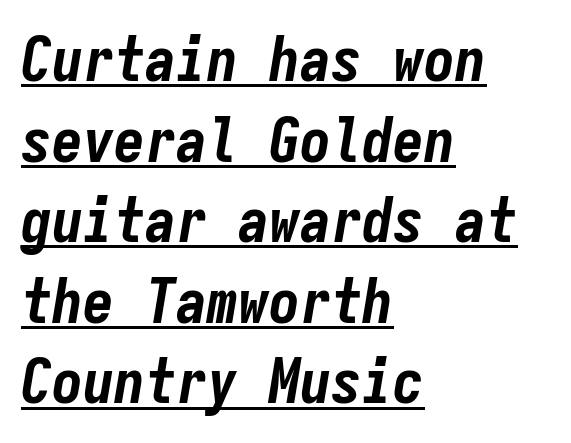
The image shows 62 px bold, condensed type, italic (leaning right), monospaced; set left-aligned, normal line spacing (1.3x), normal letter spacing, underlined; low stroke contrast and a medium x-height.
